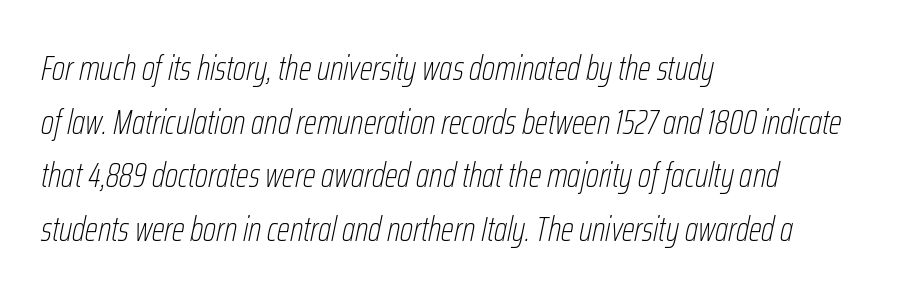
Visually the block forms a straight wall on the left and a jagged coastline on the right. There's an unmistakable incline to the writing here. The rendering uses natural spacing where letterforms have individual widths. How are the letters spaced? Ordinarily, with no added tracking. Normally led — the rows are evenly, conventionally spaced. The weight tops out at a normal text grade.
